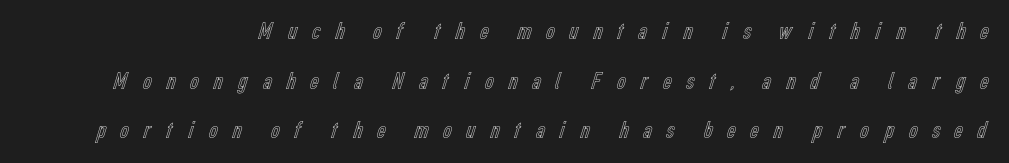
The image shows 25 px text type; set loose line spacing (1.99x), unusually wide letter spacing (+0.48 em), not underlined.
